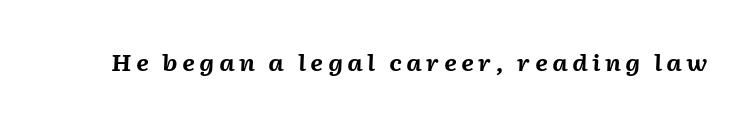
Q: Is the text bold? A: Yes.
Q: Is the text italic (slanted)? A: Yes, it leans right by about 2 degrees.
Q: Is the text underlined? A: No.
